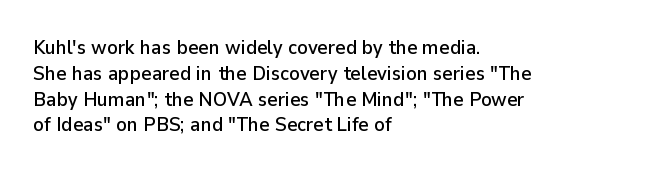
The image shows 20 px text type, upright; set left-aligned, normal line spacing (1.29x), normal letter spacing, not underlined.
